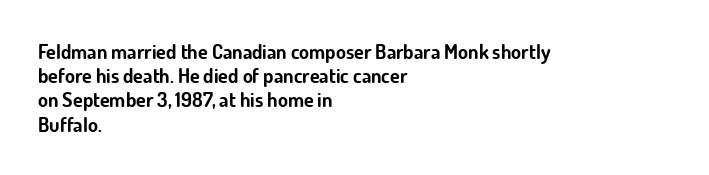
Descenders hang freely into open space. The paragraph has a hard left edge and a soft right edge. It's the straight-up-and-down kind of type. Observe the ordinary spacing: letters are neighbours, not strangers. Weight check: bold — yes, fully.
